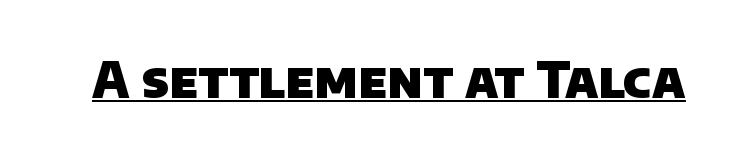
{"serif": "no", "bold": "yes", "weight": "heavy", "width": "normal", "stroke_contrast": "low", "x_height": "large", "monospaced": "no", "underline": "yes", "letter_spacing": "normal", "letter_spacing_em": 0.0, "glyph_px": 49}
